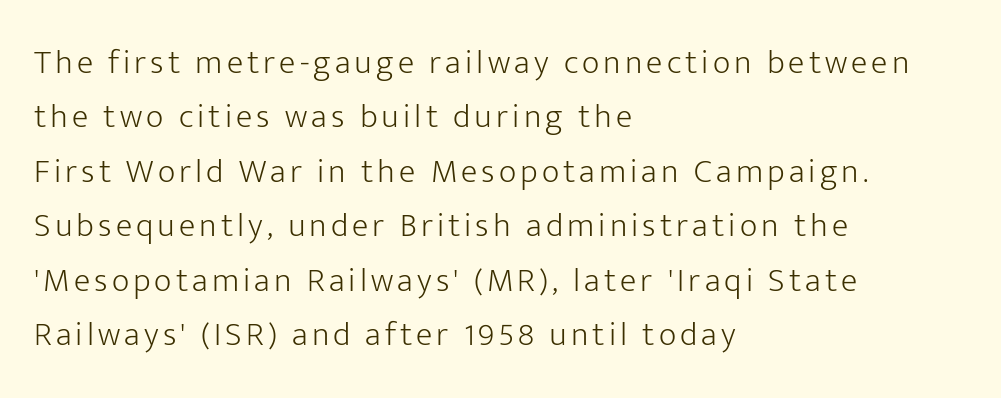
This is not heavy type; no bold has been used. The typesetter chose a ragged-right arrangement here. Ordinary non-slanted type is in use. The glyphs in this specimen are sans serif. Proportional: the letters do not fall into vertical columns. Clear beneath every line of the passage.
